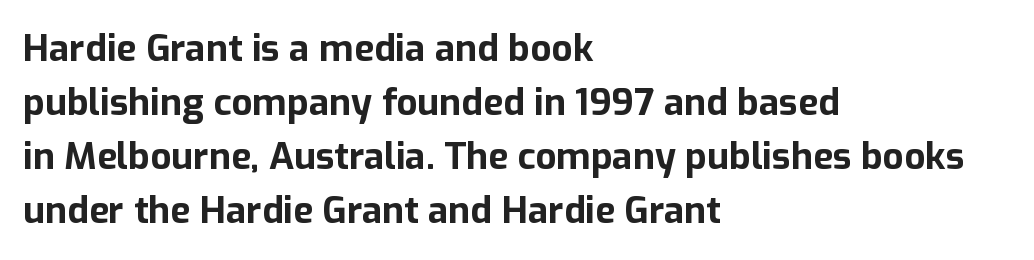
Q: Is the text bold? A: Yes.
Q: Is the text italic (slanted)? A: No, it is upright.
Q: Is the typeface a serif or a sans-serif typeface? A: Sans-serif.
Q: Is the text underlined? A: No.
Q: How is the paragraph aligned? A: Left-aligned.
Q: Is the spacing between letters normal or unusually wide? A: Normal.
Q: Is the spacing between lines tight, normal or loose? A: Normal.
Q: Width (condensed, normal, or wide)? A: Normal.
Q: Stroke contrast? A: Low.
Q: x-height? A: Medium.
Q: Monospaced? A: No.
